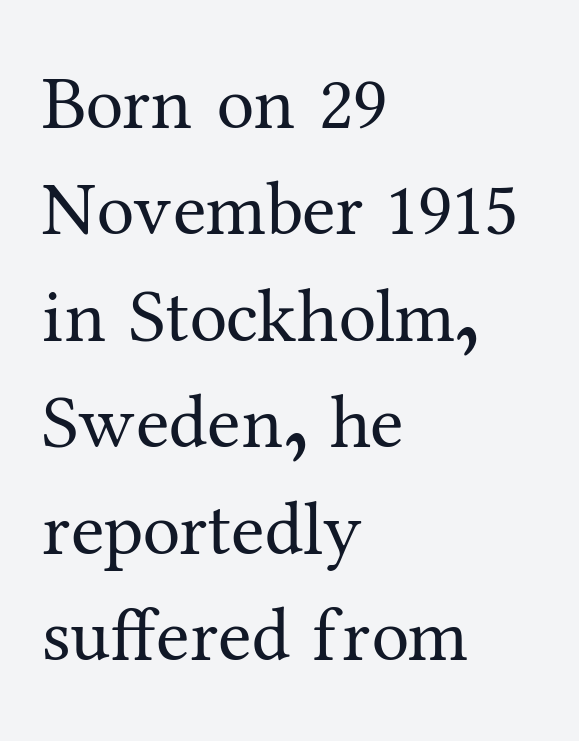
The image shows 76 px regular-weight serif type, upright; set left-aligned, normal line spacing (1.4x), normal letter spacing, not underlined; medium stroke contrast and a medium x-height.
